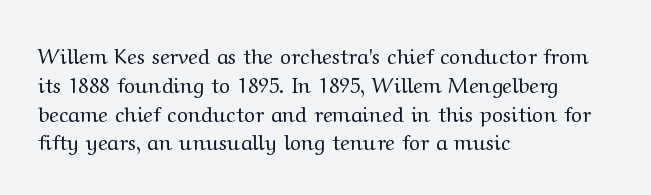
Q: Is the text bold? A: No.
Q: Is the text italic (slanted)? A: No, it is upright.
Q: Is the text underlined? A: No.
Q: How is the paragraph aligned? A: Left-aligned.
Q: Is the spacing between letters normal or unusually wide? A: Normal.
Q: Is the spacing between lines tight, normal or loose? A: Normal.
